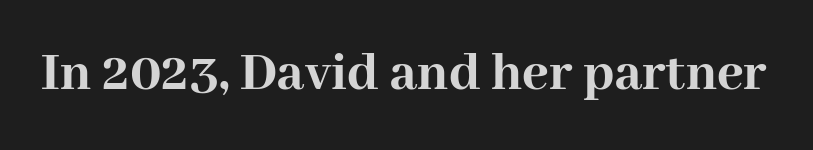
The image shows 57 px semibold serif type, upright; set normal letter spacing, not underlined; high stroke contrast and a medium x-height.
